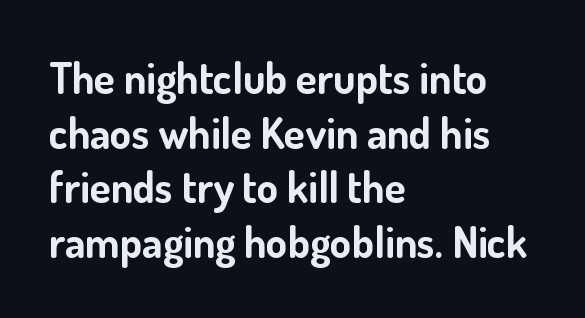
These lines are rendered in a variable-pitch font. How are the letters spaced? Ordinarily, with no added tracking. These lines carry a lot of weight — the face is fully bold. Vertical spacing — default.
